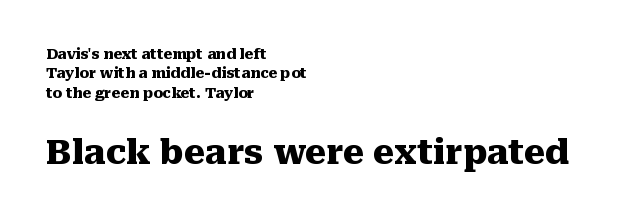
Q: Is the text bold? A: Yes.
Q: Is the text italic (slanted)? A: No, it is upright.
Q: Is the typeface a serif or a sans-serif typeface? A: Serif.
Q: Is the text underlined? A: No.
Q: How is the paragraph aligned? A: Left-aligned.
Q: Is the spacing between letters normal or unusually wide? A: Normal.
Q: Is the spacing between lines tight, normal or loose? A: Normal.
Q: Which block of text is set in a larger size, the first (top) or the second (bottom)? A: The second (bottom) one.
Q: Width (condensed, normal, or wide)? A: Normal.
Q: Stroke contrast? A: Medium.
Q: x-height? A: Medium.
Q: Monospaced? A: No.
